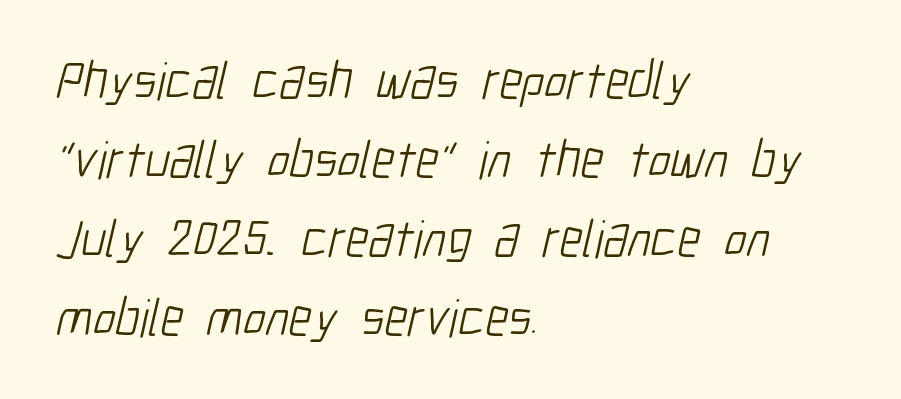
Reading down the block, your eye returns to a fixed left position each line. Is there much room between lines? A standard amount, neither cramped nor airy. The font sits on the lighter half of the weight spectrum, regular included. Each letter keeps its own natural width here, so spacing adapts to shape.
